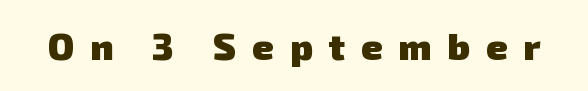
These lines are rendered in a variable-pitch font. Compared with an ordinary text face, these strokes are far heavier — a full bold. Look at the bottom of the vertical strokes: they stop flat, with no serifs. Any mark beneath the type? The region is blank. The letterforms stand isolated, each surrounded by extra space.
